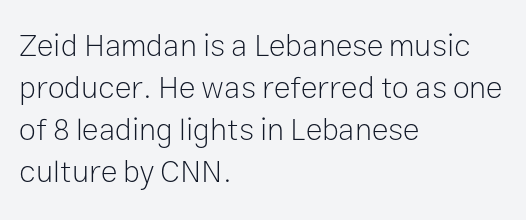
The image shows 31 px light sans-serif type, upright; set left-aligned, normal line spacing (1.35x), normal letter spacing, not underlined; low stroke contrast and a medium x-height.
